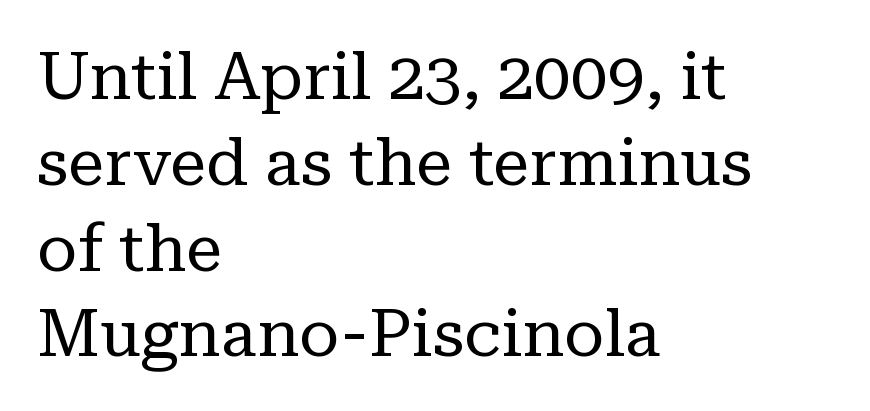
Q: Is the text bold? A: No.
Q: Is the text italic (slanted)? A: No, it is upright.
Q: Is the typeface a serif or a sans-serif typeface? A: Serif.
Q: Is the text underlined? A: No.
Q: How is the paragraph aligned? A: Left-aligned.
Q: Is the spacing between letters normal or unusually wide? A: Normal.
Q: Is the spacing between lines tight, normal or loose? A: Normal.
Q: Width (condensed, normal, or wide)? A: Normal.
Q: Stroke contrast? A: Low.
Q: x-height? A: Medium.
Q: Monospaced? A: No.
